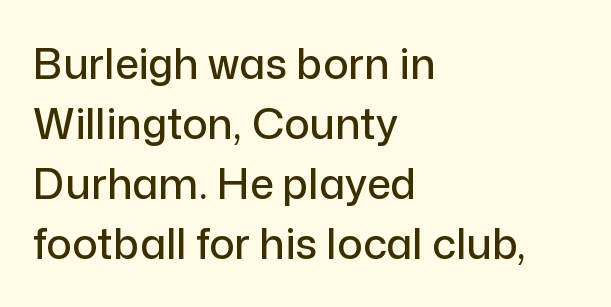
Q: Is the text italic (slanted)? A: No, it is upright.
Q: Is the typeface a serif or a sans-serif typeface? A: Sans-serif.
Q: Is the text underlined? A: No.
Q: How is the paragraph aligned? A: Left-aligned.
Q: Is the spacing between letters normal or unusually wide? A: Normal.
Q: Is the spacing between lines tight, normal or loose? A: Normal.
Q: Width (condensed, normal, or wide)? A: Normal.
Q: Stroke contrast? A: Low.
Q: x-height? A: Medium.
Q: Monospaced? A: No.
